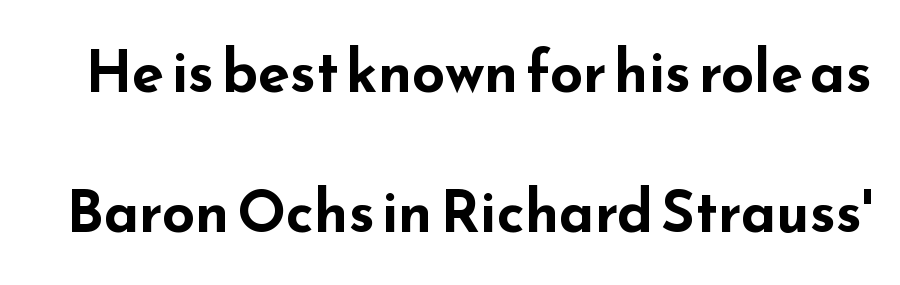
Q: Is the text bold? A: Yes.
Q: Is the text italic (slanted)? A: No, it is upright.
Q: Is the typeface a serif or a sans-serif typeface? A: Sans-serif.
Q: Is the text underlined? A: No.
Q: Is the spacing between letters normal or unusually wide? A: Normal.
Q: Is the spacing between lines tight, normal or loose? A: Loose.
Q: Width (condensed, normal, or wide)? A: Wide.
Q: Stroke contrast? A: Low.
Q: x-height? A: Small.
Q: Monospaced? A: No.
